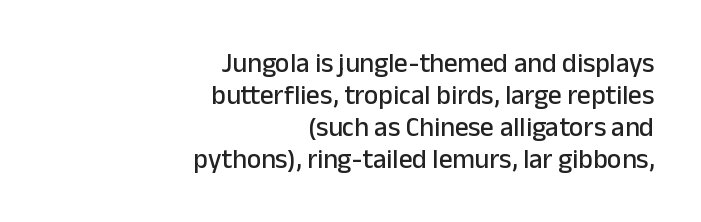
The image shows 27 px text type, upright; set right-aligned, line spacing 1.19x, normal letter spacing, not underlined.
